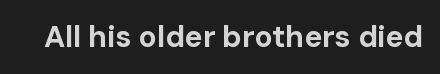
{"serif": "no", "italic": "no", "bold": "yes", "weight": "bold", "width": "normal", "stroke_contrast": "low", "x_height": "medium", "monospaced": "no", "underline": "no", "letter_spacing": "normal", "letter_spacing_em": 0.0, "glyph_px": 30}
